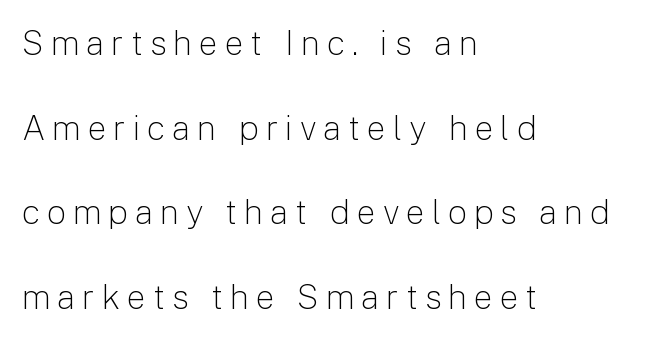
Q: Is the text bold? A: No.
Q: Is the text italic (slanted)? A: No, it is upright.
Q: Is the typeface a serif or a sans-serif typeface? A: Sans-serif.
Q: Is the text underlined? A: No.
Q: How is the paragraph aligned? A: Left-aligned.
Q: Is the spacing between letters normal or unusually wide? A: Unusually wide.
Q: Is the spacing between lines tight, normal or loose? A: Loose.
Q: Width (condensed, normal, or wide)? A: Normal.
Q: Stroke contrast? A: Low.
Q: x-height? A: Medium.
Q: Monospaced? A: No.
